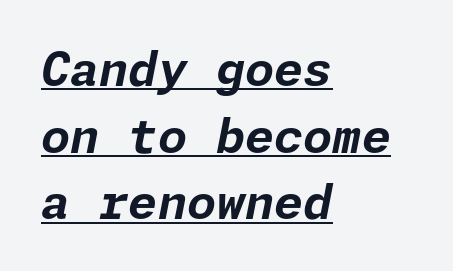
The image shows 47 px bold type, italic (leaning right); set left-aligned, normal line spacing (1.42x), normal letter spacing, underlined; low stroke contrast and a medium x-height.
